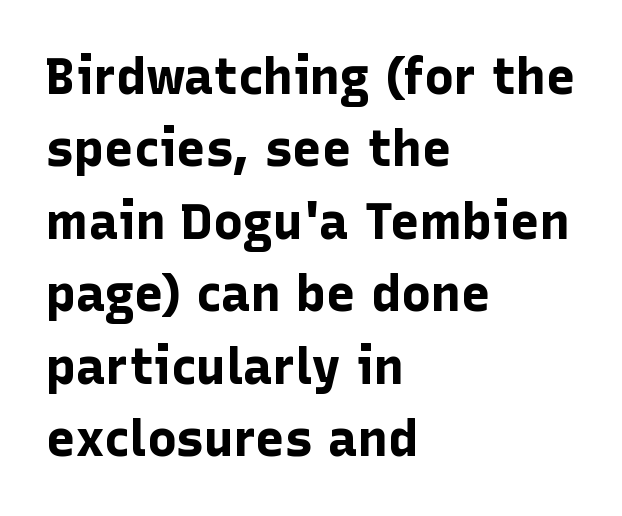
Q: Is the text bold? A: Yes.
Q: Is the text italic (slanted)? A: No, it is upright.
Q: Is the typeface a serif or a sans-serif typeface? A: Sans-serif.
Q: Is the text underlined? A: No.
Q: How is the paragraph aligned? A: Left-aligned.
Q: Is the spacing between letters normal or unusually wide? A: Normal.
Q: Is the spacing between lines tight, normal or loose? A: Normal.
Q: Width (condensed, normal, or wide)? A: Normal.
Q: Stroke contrast? A: Low.
Q: x-height? A: Medium.
Q: Monospaced? A: No.
